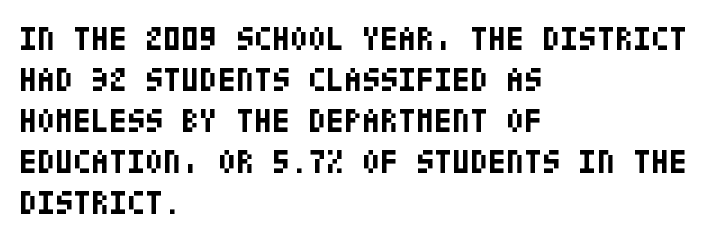
Characters remain perfectly vertical along every line. Notice how thick the strokes are: this is what a full bold looks like. Observe the ordinary spacing: letters are neighbours, not strangers. Line beginnings align vertically; line endings do not. The gap between lines stays unmarked. Unlike a traditional serif, this face leaves its strokes unadorned.
